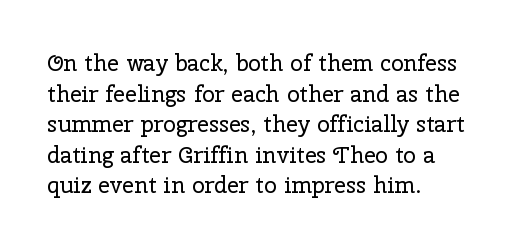
The image shows 23 px text type, upright; set left-aligned, normal line spacing (1.33x), normal letter spacing, not underlined.
